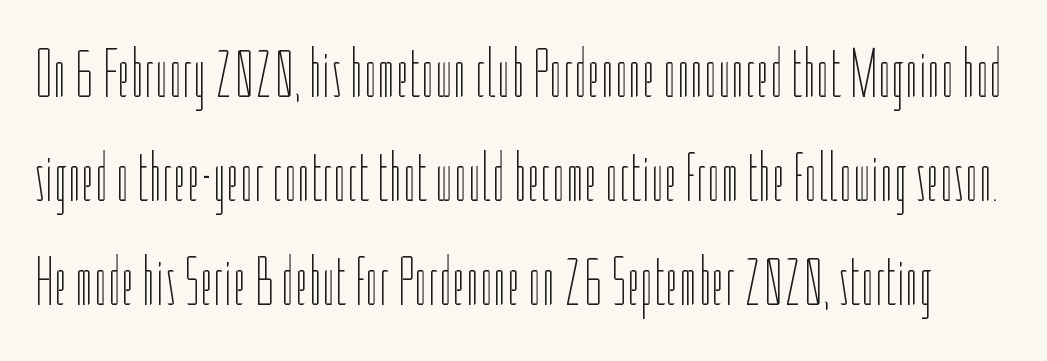
The image shows 69 px thin, condensed type, upright; set normal line spacing (1.51x), normal letter spacing, not underlined; low stroke contrast and a medium x-height.
